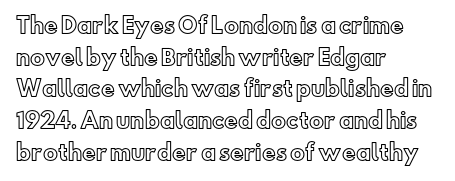
Q: Is the text italic (slanted)? A: No, it is upright.
Q: Is the text underlined? A: No.
Q: How is the paragraph aligned? A: Left-aligned.
Q: Is the spacing between letters normal or unusually wide? A: Normal.
Q: Is the spacing between lines tight, normal or loose? A: Normal.
